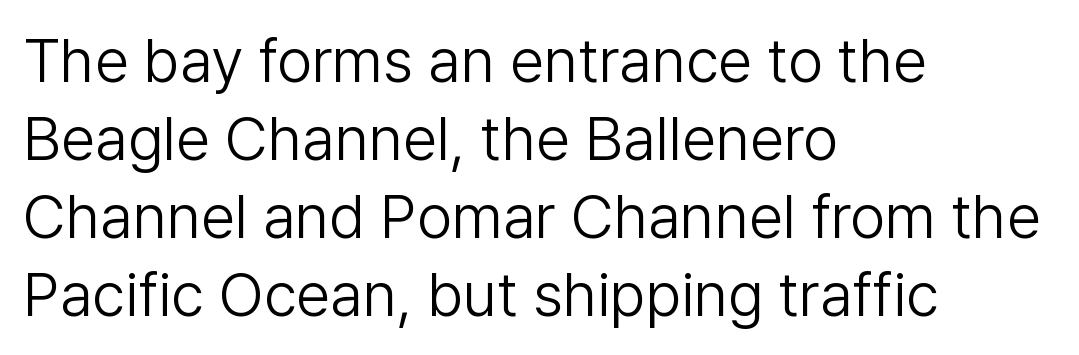
The image shows 62 px light sans-serif type, upright; set left-aligned, normal line spacing (1.26x), normal letter spacing, not underlined; low stroke contrast and a medium x-height.
